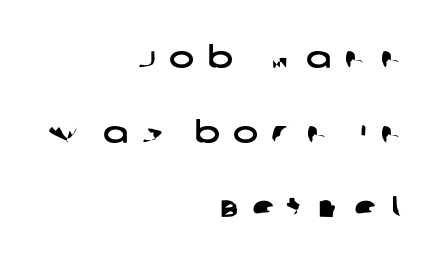
{"serif": "no", "width": "wide", "stroke_contrast": "low", "x_height": "large", "monospaced": "no", "underline": "no", "align": "right", "line_spacing": "loose", "line_spacing_ratio": 2.49, "letter_spacing": "wide", "letter_spacing_em": 0.45, "glyph_px": 30}
